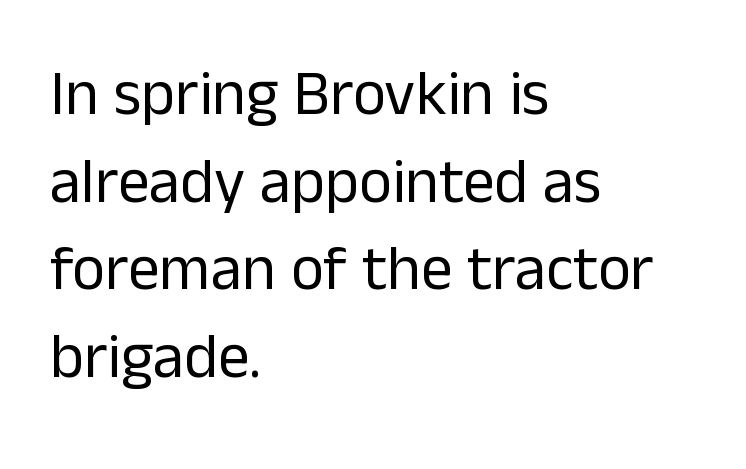
{"serif": "no", "italic": "no", "bold": "no", "weight": "regular", "width": "normal", "stroke_contrast": "low", "x_height": "medium", "monospaced": "no", "underline": "no", "align": "left", "line_spacing": "normal", "line_spacing_ratio": 1.39, "letter_spacing": "normal", "letter_spacing_em": 0.0, "glyph_px": 63}
